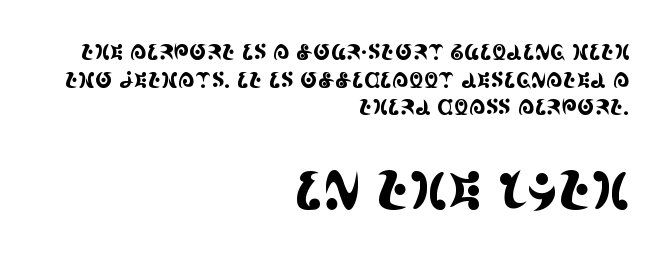
Q: Is the text italic (slanted)? A: No, it is upright.
Q: Is the typeface a serif or a sans-serif typeface? A: Serif.
Q: Is the text underlined? A: No.
Q: How is the paragraph aligned? A: Right-aligned.
Q: Is the spacing between letters normal or unusually wide? A: Normal.
Q: Is the spacing between lines tight, normal or loose? A: Normal.
Q: Which block of text is set in a larger size, the first (top) or the second (bottom)? A: The second (bottom) one.
Q: Width (condensed, normal, or wide)? A: Condensed.
Q: x-height? A: Large.
Q: Monospaced? A: No.
